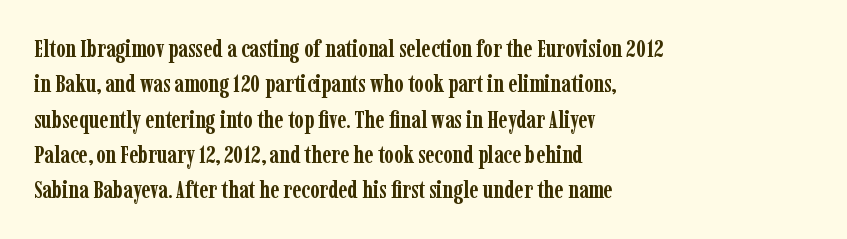
The baseline area is clear. Rendered with straight, roman letterforms. The face used here has the dense, thick strokes of a bold. One-word summary of the alignment: left.
